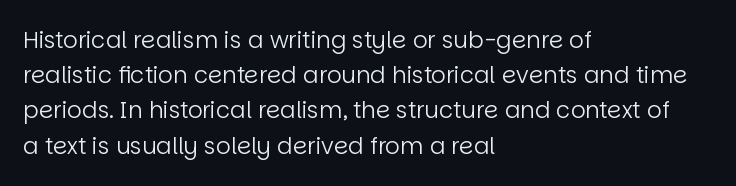
{"italic": "no", "bold": "no", "underline": "no", "align": "left", "line_spacing": "normal", "line_spacing_ratio": 1.53, "letter_spacing": "normal", "letter_spacing_em": 0.0, "glyph_px": 23}
